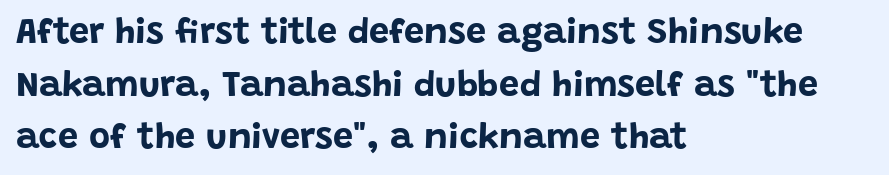
Q: Is the text bold? A: Yes.
Q: Is the text italic (slanted)? A: No, it is upright.
Q: Is the typeface a serif or a sans-serif typeface? A: Sans-serif.
Q: Is the text underlined? A: No.
Q: How is the paragraph aligned? A: Left-aligned.
Q: Is the spacing between letters normal or unusually wide? A: Normal.
Q: Is the spacing between lines tight, normal or loose? A: Normal.
Q: Width (condensed, normal, or wide)? A: Normal.
Q: Stroke contrast? A: Low.
Q: x-height? A: Large.
Q: Monospaced? A: No.
